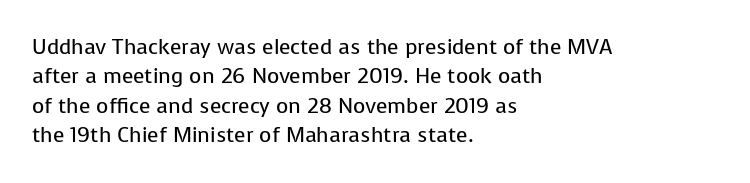
{"italic": "no", "bold": "no", "underline": "no", "align": "left", "line_spacing": "normal", "line_spacing_ratio": 1.4, "letter_spacing": "normal", "letter_spacing_em": 0.0, "glyph_px": 21}
